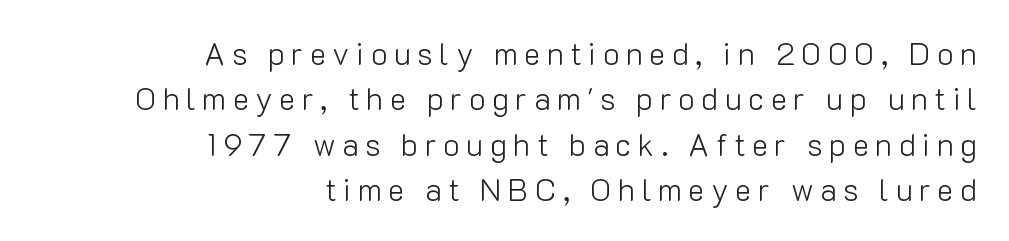
Spacing verdict: proportional, widths tailored to each character. Someone cranked the tracking dial way up on this one. The passage shown stacks its lines at a standard gap. The face looks like a standard text weight, possibly lighter. Is the block centered? No — it sits flush against the right margin. The specimen omits any rule beneath the text block's lines.
